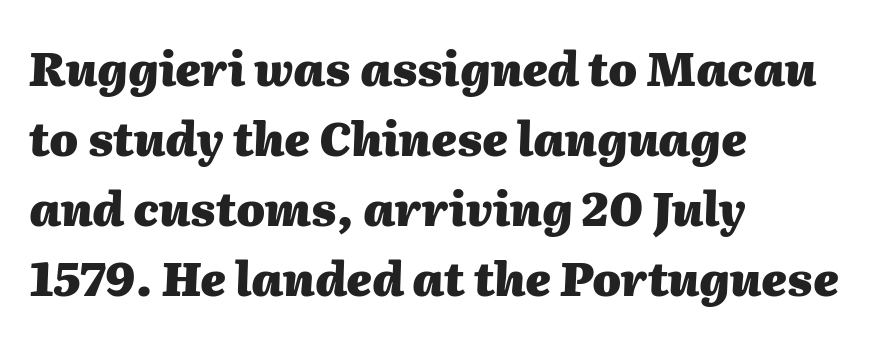
{"italic": "yes", "lean": "right", "slant_degrees": 2, "bold": "yes", "weight": "heavy", "width": "normal", "stroke_contrast": "medium", "x_height": "medium", "monospaced": "no", "underline": "no", "align": "left", "line_spacing": "normal", "line_spacing_ratio": 1.52, "letter_spacing": "normal", "letter_spacing_em": 0.0, "glyph_px": 46}
